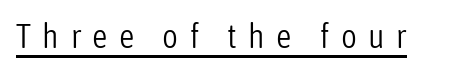
The image shows 34 px light, condensed sans-serif type, upright; set unusually wide letter spacing (+0.34 em), underlined; low stroke contrast and a medium x-height.
